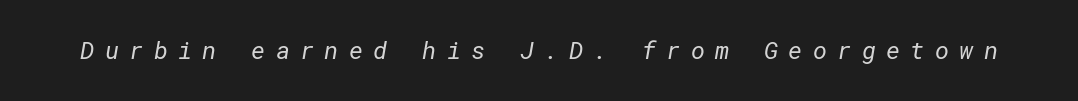
Q: Is the text bold? A: No.
Q: Is the text underlined? A: No.
Q: Is the spacing between letters normal or unusually wide? A: Unusually wide.
